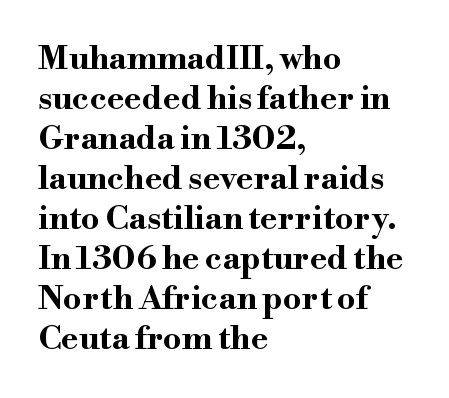
The image shows 33 px bold, wide serif type, upright; set left-aligned, line spacing 1.21x, normal letter spacing, not underlined; high stroke contrast and a small x-height.
